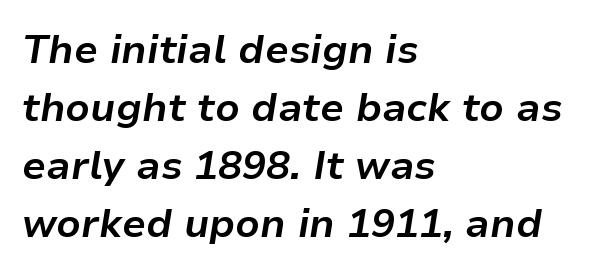
The words here are not underlined. This sample uses an oblique cut, with every glyph tilted off the vertical. Summary of vertical rhythm: regular, with standard interline spacing. This rendering leaves character spacing at its baseline value. Typesetter's note: full bold, strokes at maximum text heaviness. If you drew a ruler down the left edge, every line would touch it.
